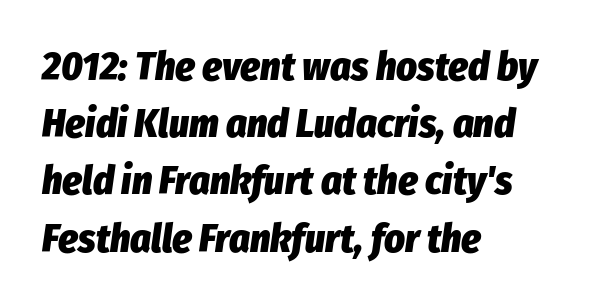
Q: Is the text bold? A: Yes.
Q: Is the text italic (slanted)? A: Yes, it leans right by about 8 degrees.
Q: Is the text underlined? A: No.
Q: How is the paragraph aligned? A: Left-aligned.
Q: Is the spacing between letters normal or unusually wide? A: Normal.
Q: Is the spacing between lines tight, normal or loose? A: Normal.
Q: Width (condensed, normal, or wide)? A: Condensed.
Q: Stroke contrast? A: Low.
Q: x-height? A: Medium.
Q: Monospaced? A: No.
